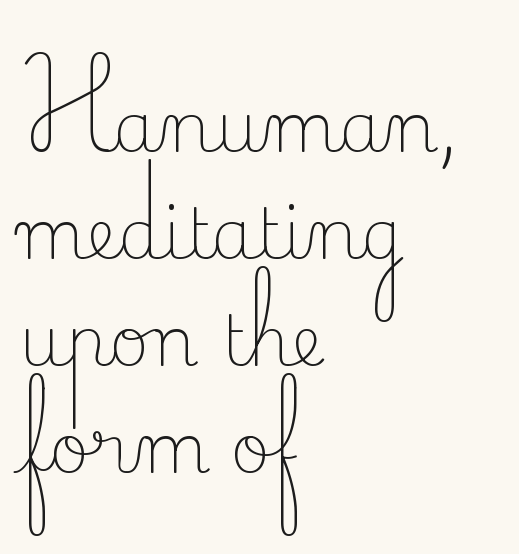
Q: Is the text bold? A: No.
Q: Is the text italic (slanted)? A: No, it is upright.
Q: Is the typeface a serif or a sans-serif typeface? A: Serif.
Q: Is the text underlined? A: No.
Q: How is the paragraph aligned? A: Left-aligned.
Q: Is the spacing between letters normal or unusually wide? A: Normal.
Q: Is the spacing between lines tight, normal or loose? A: Normal.
Q: Width (condensed, normal, or wide)? A: Normal.
Q: Stroke contrast? A: Low.
Q: x-height? A: Small.
Q: Monospaced? A: No.
